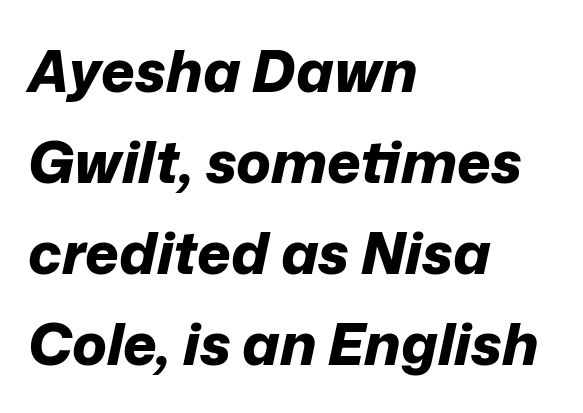
The image shows 58 px bold type, italic (leaning right); set left-aligned, normal line spacing (1.57x), normal letter spacing, not underlined; low stroke contrast and a medium x-height.
